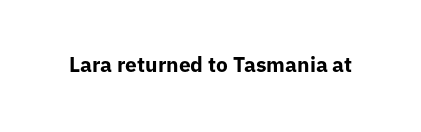
{"italic": "no", "bold": "yes", "underline": "no", "letter_spacing": "normal", "letter_spacing_em": 0.0, "glyph_px": 21}
